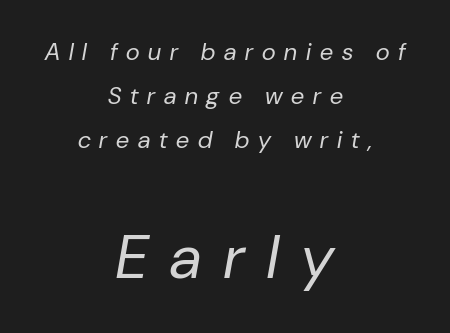
The image shows 61 px regular-weight type, italic (leaning right); set centered, line spacing 1.83x, unusually wide letter spacing (+0.37 em), not underlined; the second (bottom) block is 2.54x larger; low stroke contrast and a medium x-height.
